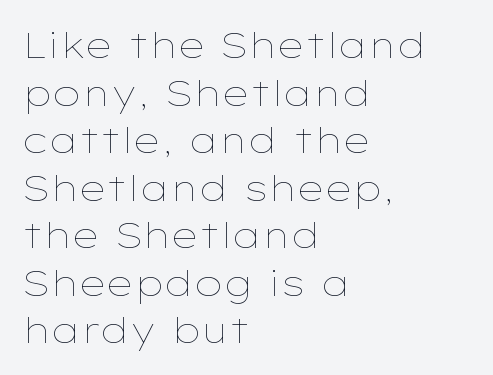
{"italic": "no", "bold": "no", "weight": "thin", "width": "wide", "stroke_contrast": "low", "x_height": "medium", "monospaced": "no", "underline": "no", "align": "left", "line_spacing": "normal", "line_spacing_ratio": 1.32, "letter_spacing": "normal", "letter_spacing_em": 0.0, "glyph_px": 36}
